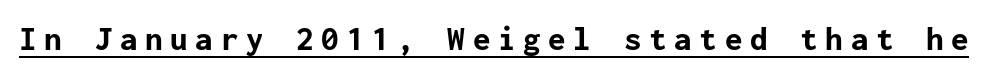
The image shows 35 px bold sans-serif type, upright; set unusually wide letter spacing (+0.22 em), underlined; low stroke contrast and a medium x-height.
